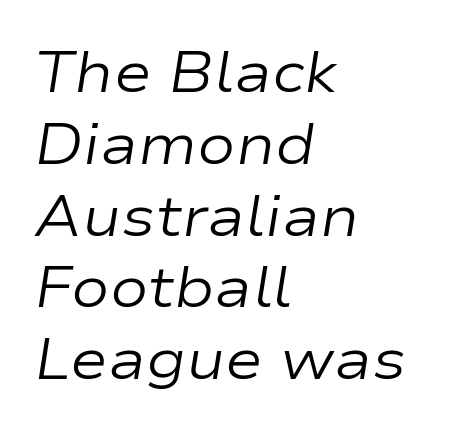
Q: Is the text bold? A: No.
Q: Is the text italic (slanted)? A: Yes, it leans right by about 9 degrees.
Q: Is the text underlined? A: No.
Q: How is the paragraph aligned? A: Left-aligned.
Q: Is the spacing between letters normal or unusually wide? A: Normal.
Q: Is the spacing between lines tight, normal or loose? A: Normal.
Q: Width (condensed, normal, or wide)? A: Wide.
Q: Stroke contrast? A: Low.
Q: x-height? A: Medium.
Q: Monospaced? A: No.
